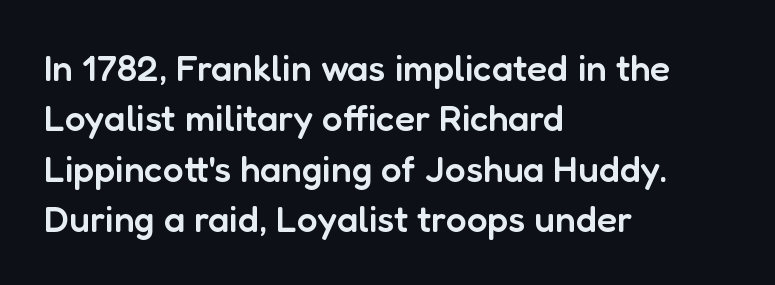
{"serif": "no", "italic": "no", "bold": "semi", "weight": "semibold", "width": "normal", "stroke_contrast": "low", "x_height": "medium", "monospaced": "no", "underline": "no", "align": "left", "line_spacing": "normal", "line_spacing_ratio": 1.36, "letter_spacing": "normal", "letter_spacing_em": 0.0, "glyph_px": 37}
